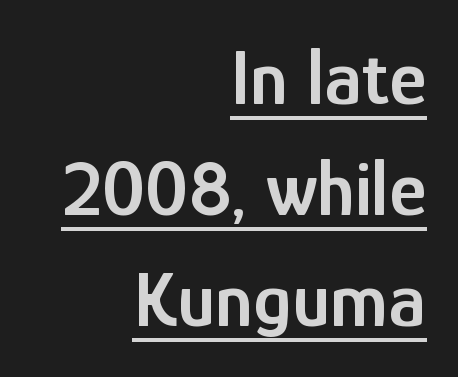
The image shows 80 px semibold, condensed sans-serif type, upright; set right-aligned, normal line spacing (1.39x), normal letter spacing, underlined; low stroke contrast and a medium x-height.
